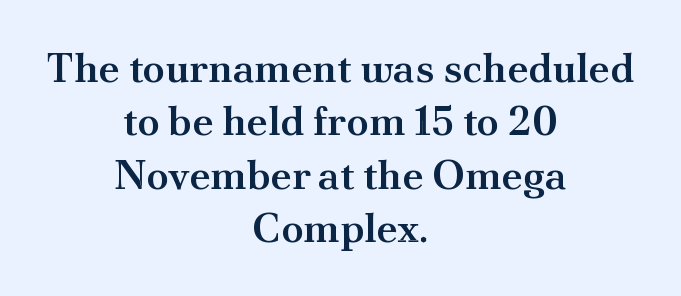
Do the letters lean? They stand straight. I'd describe the lettering as semibold — firm but not a full bold. Does the leading feel generous? No, just average. The rag falls on both sides of this text block equally. A typesetter would call this proportional, since set widths differ per character. Classification — serif.
